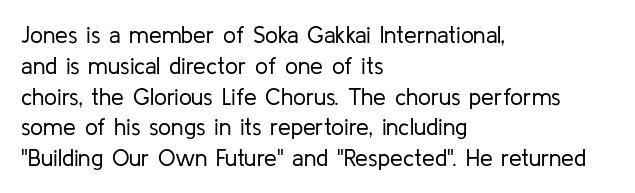
Q: Is the text bold? A: No.
Q: Is the text italic (slanted)? A: No, it is upright.
Q: Is the text underlined? A: No.
Q: How is the paragraph aligned? A: Left-aligned.
Q: Is the spacing between letters normal or unusually wide? A: Normal.
Q: Is the spacing between lines tight, normal or loose? A: Normal.
